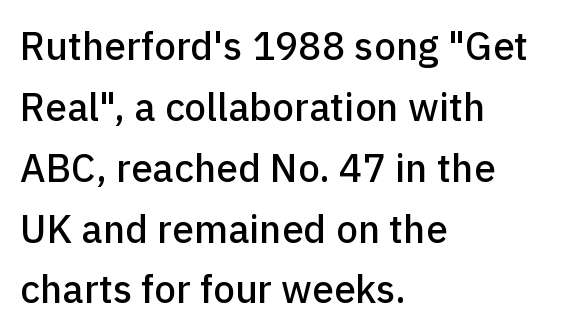
{"serif": "no", "italic": "no", "width": "normal", "stroke_contrast": "low", "x_height": "medium", "monospaced": "no", "underline": "no", "align": "left", "line_spacing": "normal", "line_spacing_ratio": 1.56, "letter_spacing": "normal", "letter_spacing_em": 0.0, "glyph_px": 39}
